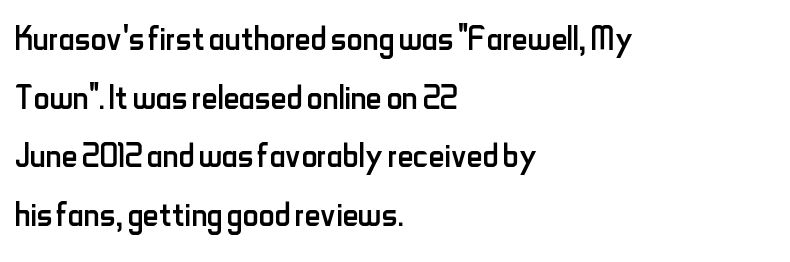
Q: Is the text bold? A: No.
Q: Is the text italic (slanted)? A: No, it is upright.
Q: Is the typeface a serif or a sans-serif typeface? A: Sans-serif.
Q: Is the text underlined? A: No.
Q: How is the paragraph aligned? A: Left-aligned.
Q: Is the spacing between letters normal or unusually wide? A: Normal.
Q: Is the spacing between lines tight, normal or loose? A: Normal.
Q: Width (condensed, normal, or wide)? A: Condensed.
Q: Stroke contrast? A: Low.
Q: x-height? A: Small.
Q: Monospaced? A: No.
